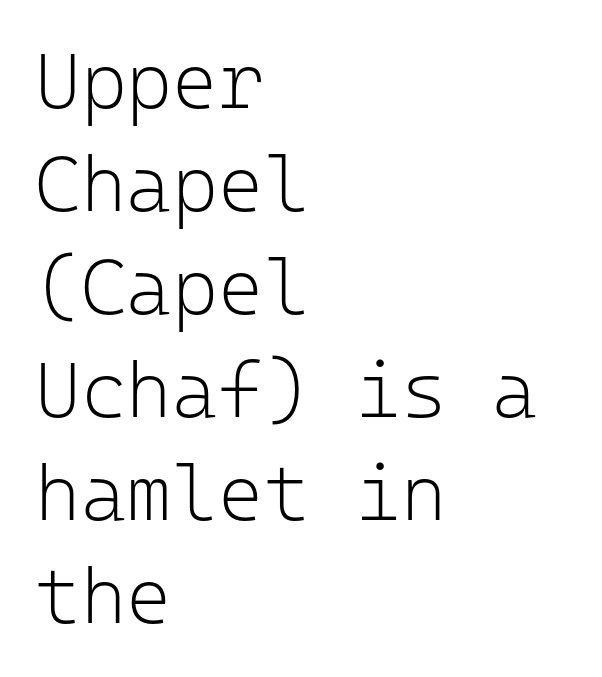
How are the letters spaced? Ordinarily, with no added tracking. Notice how descenders clear the ascenders below comfortably — that's standard leading. The weight tops out at a normal text grade. The type sits square on the baseline with zero lean.
